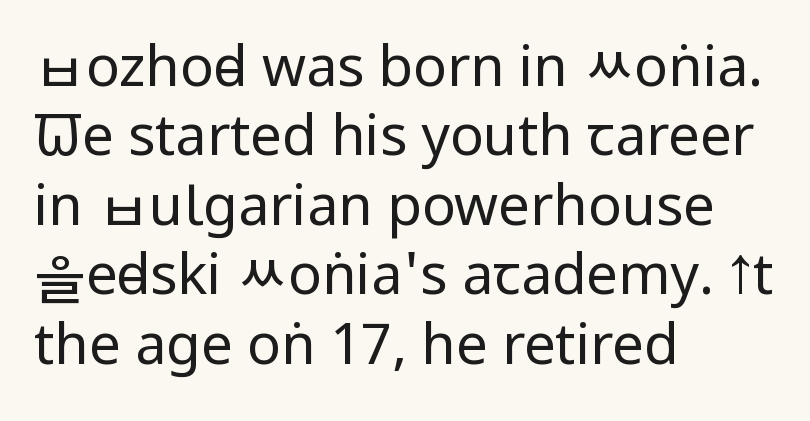
The image shows 56 px regular-weight, condensed sans-serif type, upright; set left-aligned, line spacing 1.24x, normal letter spacing, not underlined; low stroke contrast and a large x-height.
